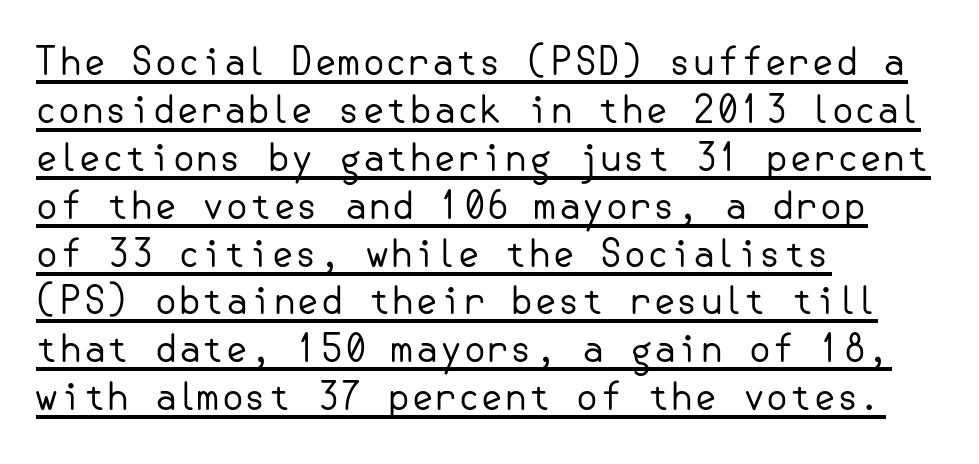
{"serif": "no", "italic": "no", "bold": "no", "weight": "regular", "width": "normal", "stroke_contrast": "low", "x_height": "small", "underline": "yes", "align": "left", "line_spacing": "normal", "line_spacing_ratio": 1.26, "letter_spacing": "normal", "letter_spacing_em": 0.0, "glyph_px": 38}
